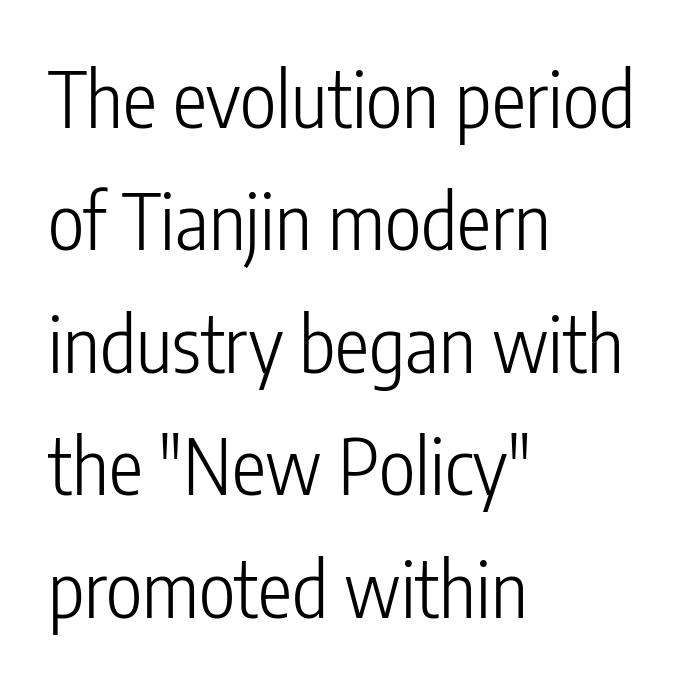
The image shows 77 px light, condensed sans-serif type, upright; set left-aligned, normal line spacing (1.59x), normal letter spacing, not underlined; low stroke contrast and a medium x-height.
